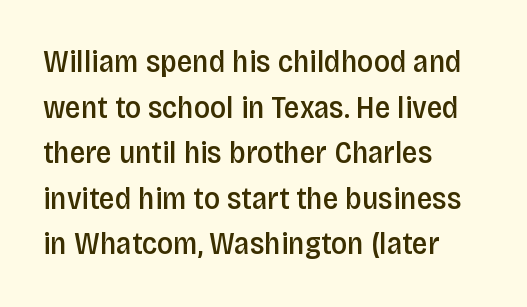
The image shows 31 px semibold, condensed sans-serif type, upright; set left-aligned, normal line spacing (1.47x), normal letter spacing, not underlined; low stroke contrast and a large x-height.
